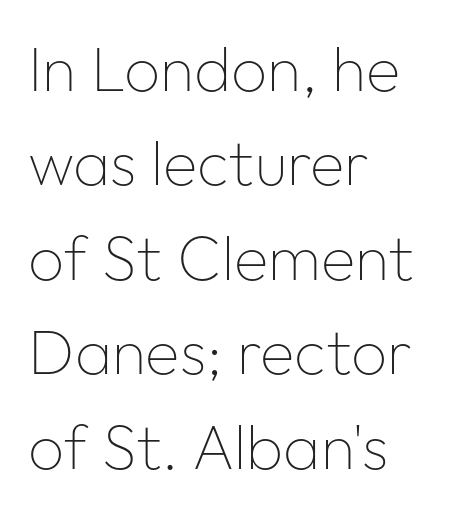
This sample has the flowing, uneven cadence of proportional lettering. Summary of vertical rhythm: regular, with standard interline spacing. Alignment: flush left. These glyphs show unthickened strokes, regular width or finer.
